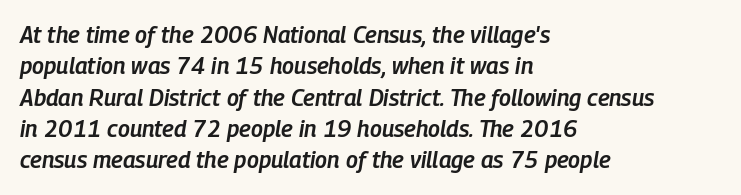
The letters are slanted; this is an italic face. These lines sit exactly where default settings would place them. This rendering uses left alignment, leaving the right contour irregular. Has an underline been added? It has not. Stems and bowls a touch heavier than normal — semibold.
